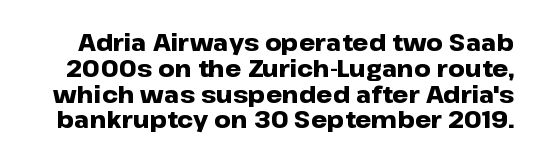
{"italic": "no", "bold": "yes", "underline": "no", "line_spacing": "tight", "line_spacing_ratio": 1.12, "letter_spacing": "normal", "letter_spacing_em": 0.0, "glyph_px": 23}
